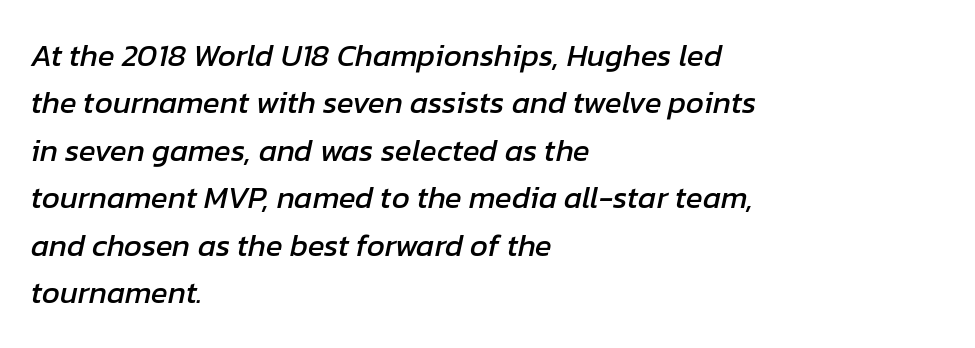
The compositor pushed each line to the left boundary. The rendering applies a slant to the glyphs. Glance below the letters and you will spot only blank space. Does extra space separate the letters? No, they use regular spacing.
